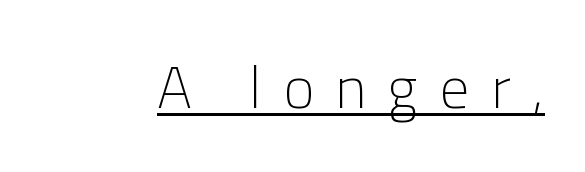
Q: Is the text bold? A: No.
Q: Is the text italic (slanted)? A: No, it is upright.
Q: Is the typeface a serif or a sans-serif typeface? A: Sans-serif.
Q: Is the text underlined? A: Yes.
Q: Is the spacing between letters normal or unusually wide? A: Unusually wide.
Q: Width (condensed, normal, or wide)? A: Normal.
Q: Stroke contrast? A: Low.
Q: x-height? A: Medium.
Q: Monospaced? A: No.
